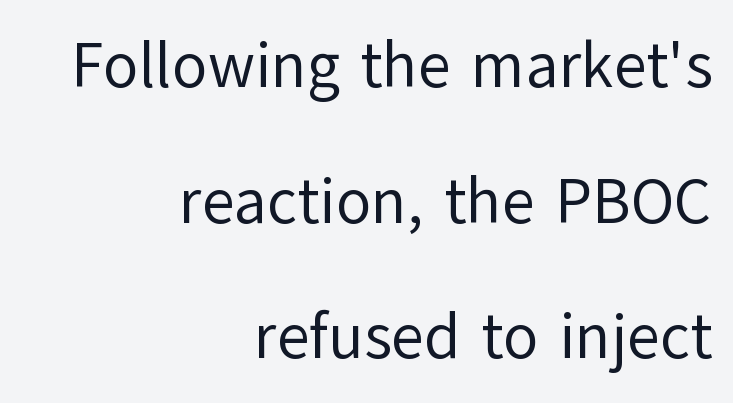
The image shows 64 px regular-weight sans-serif type, upright; set right-aligned, loose line spacing (2.12x), normal letter spacing, not underlined; low stroke contrast and a medium x-height.
